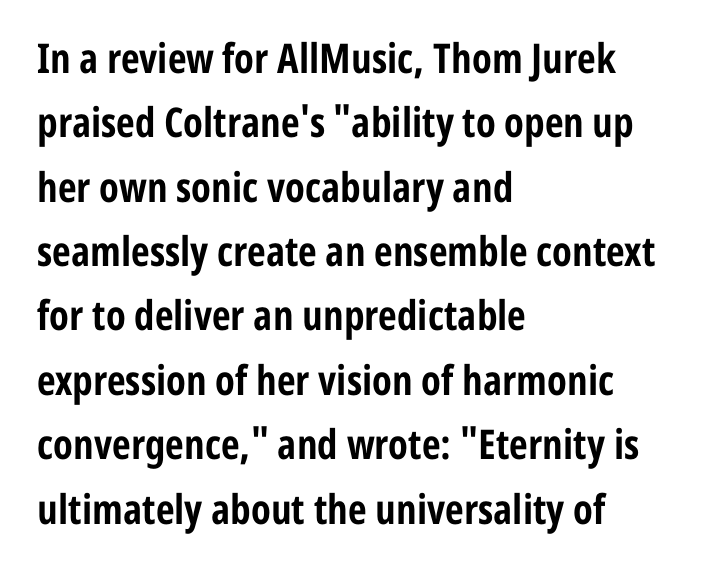
The image shows 41 px bold, condensed sans-serif type, upright; set left-aligned, normal line spacing (1.57x), normal letter spacing, not underlined; low stroke contrast and a medium x-height.
